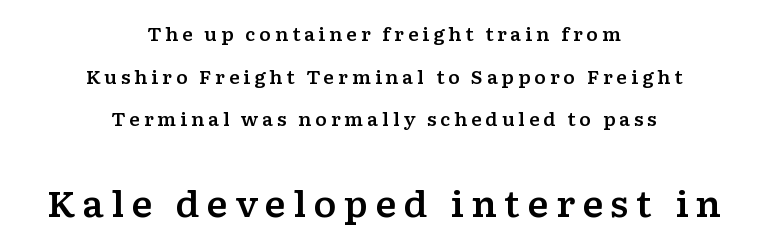
Horizontal alignment here is central, giving a formal, balanced look. The letterforms stand isolated, each surrounded by extra space. One glance says open: line gaps are wider than usual. These lines are rendered in a variable-pitch font. The composition opens small and finishes big.
